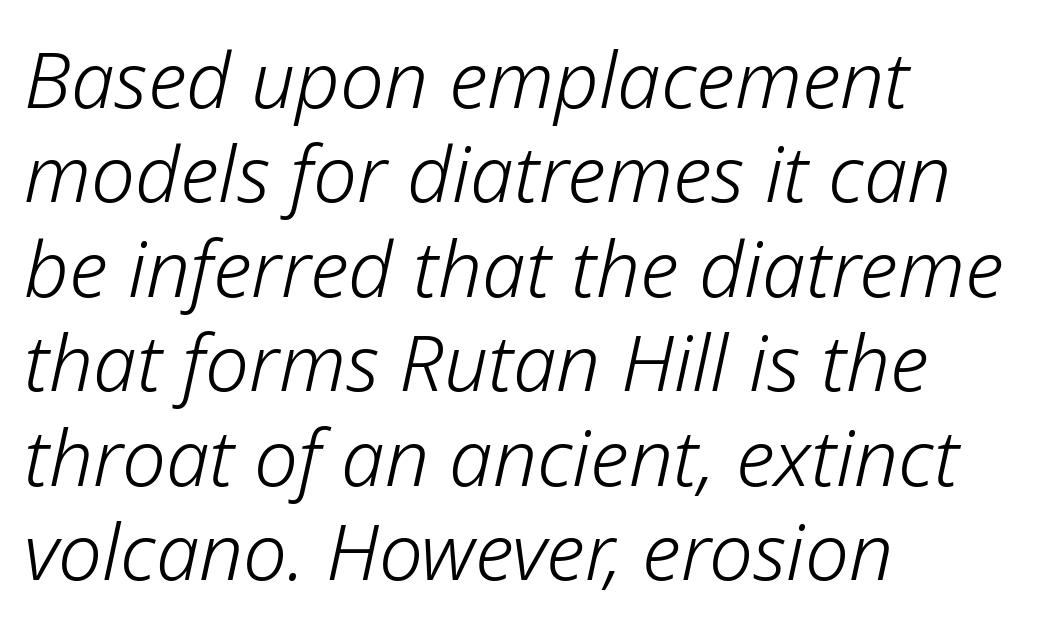
Is this a fixed-width face? No — the glyphs have proportional, varying widths. Yep, that's italic — everything's leaning. The rendering keeps characters at their native spacing. The face looks like a standard text weight, possibly lighter. Type without underlining. This sample is left-justified, so line endings fall wherever the words run out.
